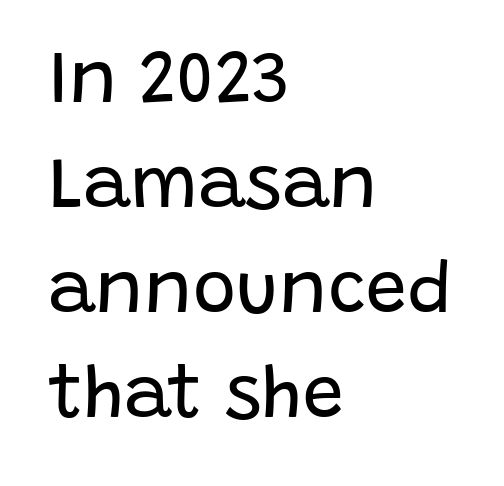
The image shows 73 px regular-weight sans-serif type, upright; set left-aligned, normal line spacing (1.44x), normal letter spacing, not underlined; low stroke contrast and a large x-height.
